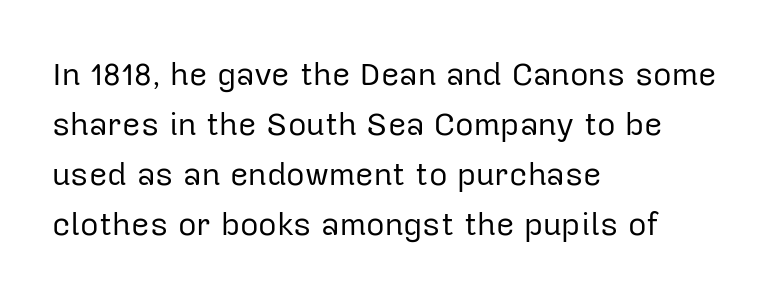
The image shows 32 px regular-weight sans-serif type, upright; set left-aligned, normal line spacing (1.56x), normal letter spacing, not underlined; low stroke contrast and a medium x-height.
